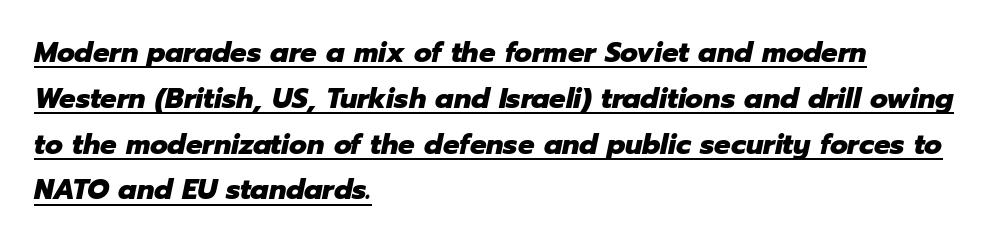
Q: Is the text bold? A: Yes.
Q: Is the text italic (slanted)? A: Yes, it leans right by about 12 degrees.
Q: Is the text underlined? A: Yes.
Q: How is the paragraph aligned? A: Left-aligned.
Q: Is the spacing between letters normal or unusually wide? A: Normal.
Q: Is the spacing between lines tight, normal or loose? A: Normal.
Q: Width (condensed, normal, or wide)? A: Normal.
Q: Stroke contrast? A: Low.
Q: x-height? A: Medium.
Q: Monospaced? A: No.
